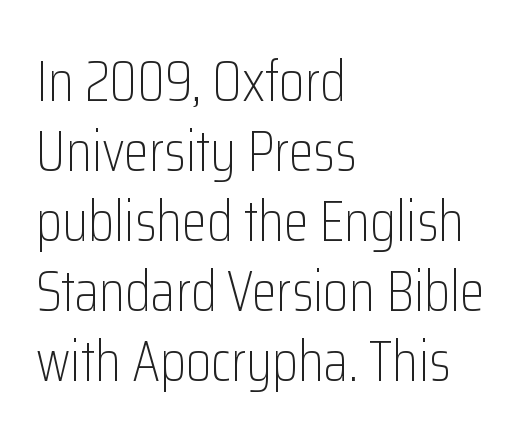
Nobody drew a line under any word here. Ascenders rise straight up at ninety degrees. Line beginnings align vertically; line endings do not. Observe the absence of serifs on each vertical stroke in this sample. You could not count columns in this text — the font is proportionally spaced. Tracking value appears to be zero — textbook default spacing.
